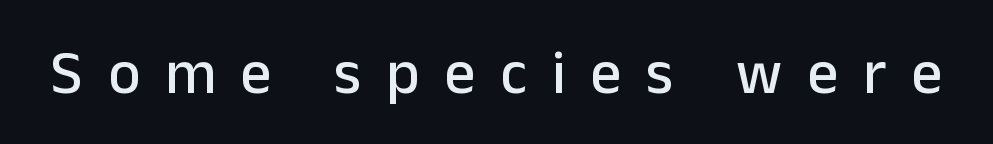
{"serif": "no", "italic": "no", "width": "normal", "stroke_contrast": "low", "x_height": "medium", "monospaced": "no", "underline": "no", "letter_spacing": "wide", "letter_spacing_em": 0.41, "glyph_px": 61}
